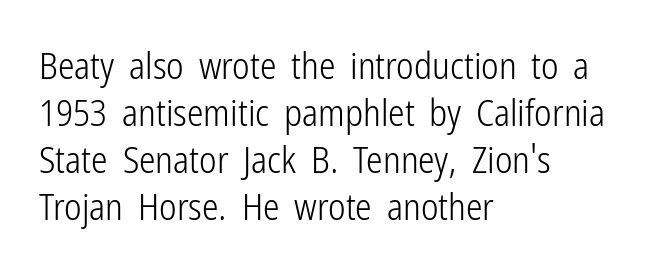
Bold? No — there's no thickening of the strokes. Where is the straight margin? On the left. Glyph-to-glyph distance matches everyday printed text. These lines are composed in type without serifs. The letters stand upright; this is a roman face. The rendering uses a moderate line-height, typical for paragraphs.
